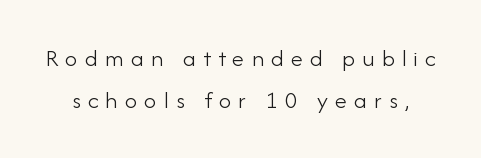
{"italic": "no", "bold": "no", "underline": "no", "line_spacing": "normal", "line_spacing_ratio": 1.68, "letter_spacing": "wide", "letter_spacing_em": 0.28, "glyph_px": 25}
